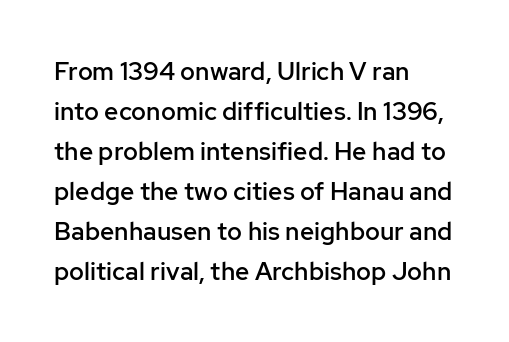
{"italic": "no", "bold": "semi", "underline": "no", "align": "left", "line_spacing": "normal", "line_spacing_ratio": 1.6, "letter_spacing": "normal", "letter_spacing_em": 0.0, "glyph_px": 25}
